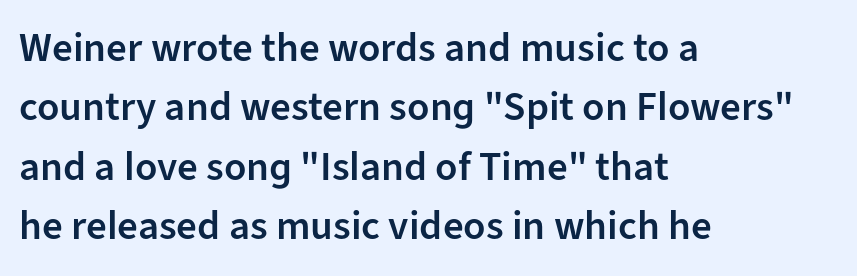
The image shows 41 px semibold sans-serif type, upright; set left-aligned, normal line spacing (1.45x), normal letter spacing, not underlined; low stroke contrast and a medium x-height.
